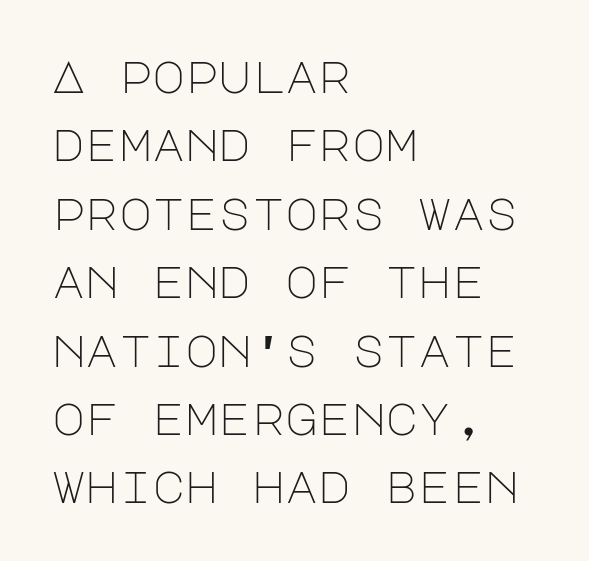
Regarding serifs, this sample does without them. Heaviness? Minimal to ordinary, like unemphasized prose. Vertical spacing — default. These lines are set flush left with a ragged right edge. The tracking reads as untouched default to a designer's eye. Bare-footed words on every line.
